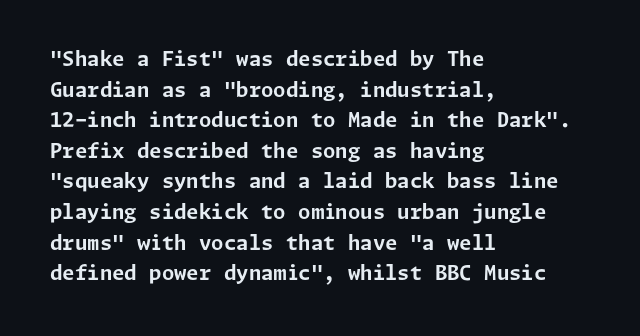
{"italic": "no", "bold": "yes", "underline": "no", "align": "left", "line_spacing": "normal", "line_spacing_ratio": 1.53, "letter_spacing": "normal", "letter_spacing_em": 0.0, "glyph_px": 20}
